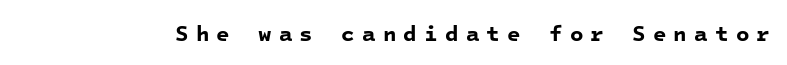
The image shows 22 px bold type; set unusually wide letter spacing (+0.33 em), not underlined.
